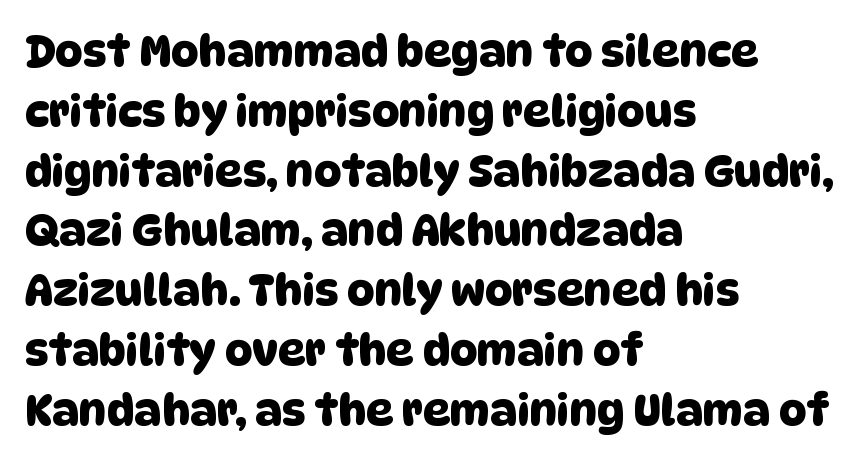
Leading matches the norm, producing a regular column. To sum up the face: it is a sans, with no serifs. Check under the words: just untouched page. Each word holds together tightly as a unit, with standard inter-letter gaps. You could not count columns in this text — the font is proportionally spaced.
